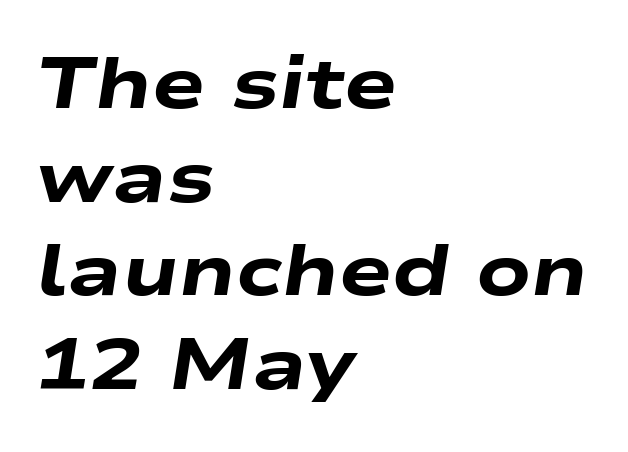
The strip under each line holds only bare page. Words appear dense and cohesive because spacing is normal. Here the designer chose a conventional face with non-uniform glyph widths. Observe the lean: these are italic letterforms. Which margin do the lines hug? The left one — the right edge is uneven.
